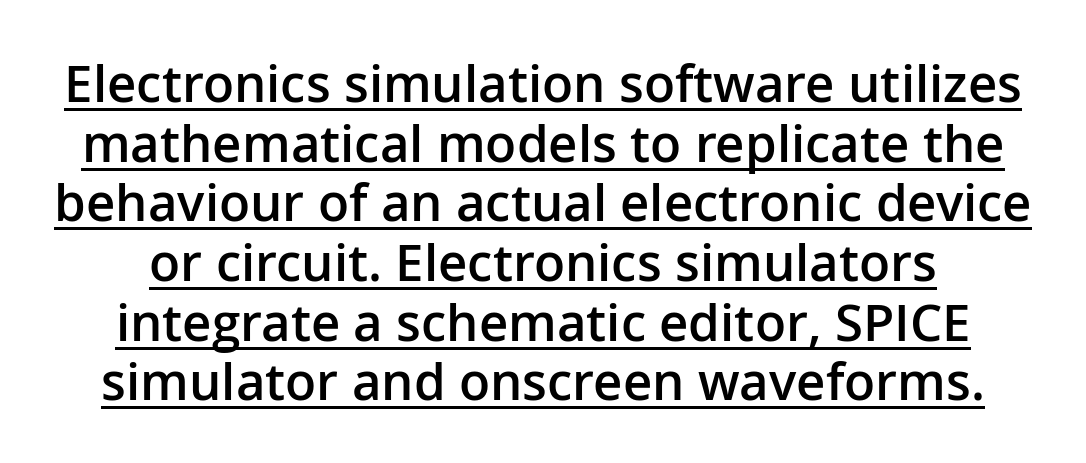
Q: Is the text bold? A: Semi-bold.
Q: Is the text italic (slanted)? A: No, it is upright.
Q: Is the typeface a serif or a sans-serif typeface? A: Sans-serif.
Q: Is the text underlined? A: Yes.
Q: Is the spacing between letters normal or unusually wide? A: Normal.
Q: Width (condensed, normal, or wide)? A: Normal.
Q: Stroke contrast? A: Low.
Q: x-height? A: Medium.
Q: Monospaced? A: No.
